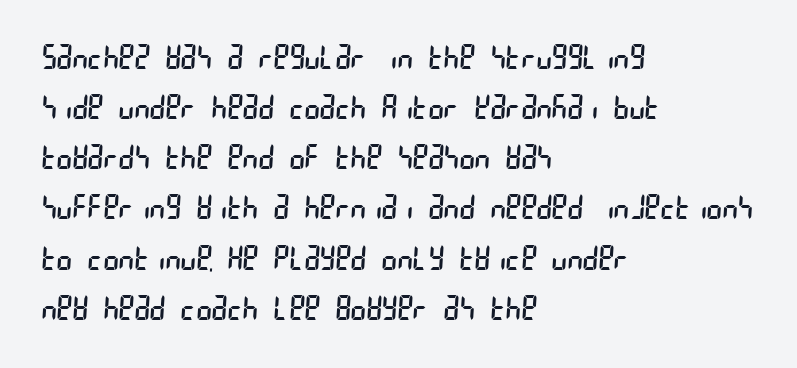
Notice how the passage keeps a crisp vertical edge on the left only. Underlining? Definitely not there. This block has exactly the height ordinary leading produces. The horizontal fit of the characters is conventional and even. Does the type have serifs? No, each stem ends abruptly.
